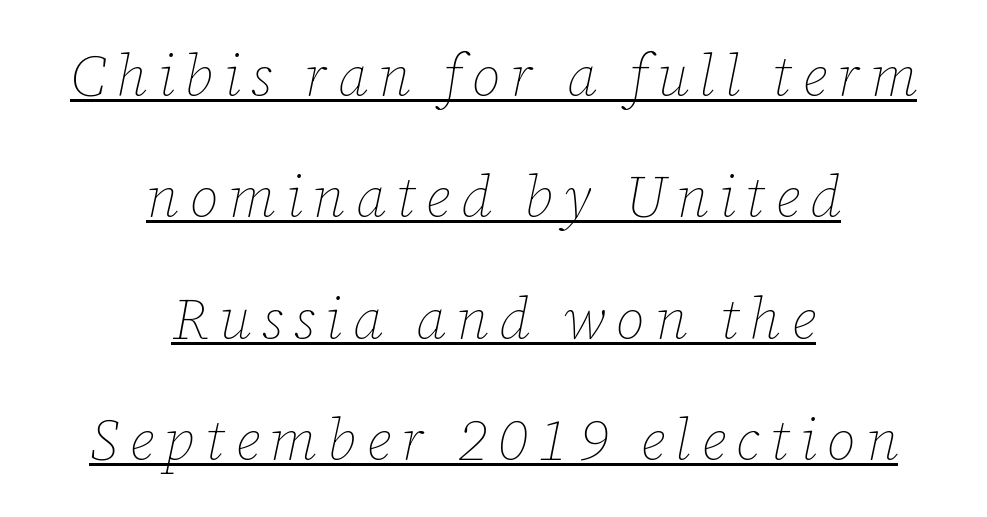
{"italic": "yes", "lean": "right", "slant_degrees": 12, "bold": "no", "weight": "thin", "width": "normal", "stroke_contrast": "low", "x_height": "medium", "monospaced": "no", "underline": "yes", "align": "center", "line_spacing": "loose", "line_spacing_ratio": 2.13, "glyph_px": 57}
